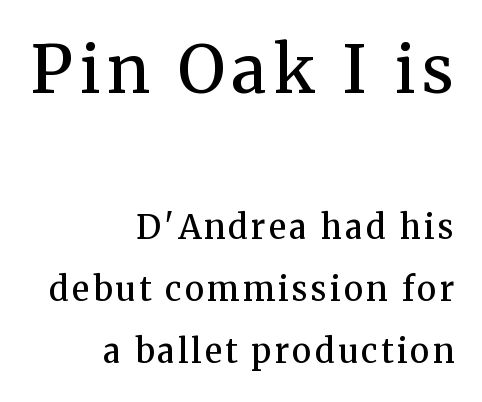
Q: Is the text bold? A: Semi-bold.
Q: Is the text italic (slanted)? A: No, it is upright.
Q: Is the typeface a serif or a sans-serif typeface? A: Serif.
Q: Is the text underlined? A: No.
Q: How is the paragraph aligned? A: Right-aligned.
Q: Which block of text is set in a larger size, the first (top) or the second (bottom)? A: The first (top) one.
Q: Width (condensed, normal, or wide)? A: Normal.
Q: Stroke contrast? A: Medium.
Q: x-height? A: Medium.
Q: Monospaced? A: No.
